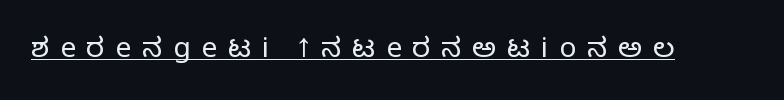
The image shows 28 px light sans-serif type, upright; set unusually wide letter spacing (+0.39 em), underlined; low stroke contrast and a medium x-height.
